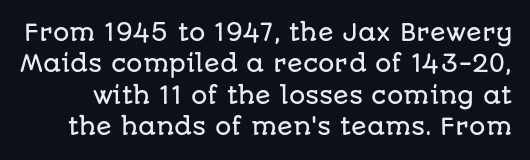
Q: Is the text italic (slanted)? A: No, it is upright.
Q: Is the text underlined? A: No.
Q: Is the spacing between letters normal or unusually wide? A: Normal.
Q: Is the spacing between lines tight, normal or loose? A: Normal.
